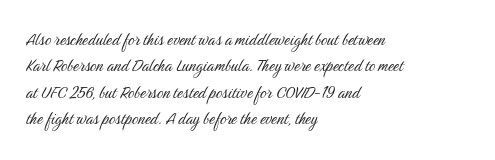
Q: Is the text bold? A: No.
Q: Is the text italic (slanted)? A: Yes.
Q: Is the text underlined? A: No.
Q: How is the paragraph aligned? A: Left-aligned.
Q: Is the spacing between letters normal or unusually wide? A: Normal.
Q: Is the spacing between lines tight, normal or loose? A: Normal.
